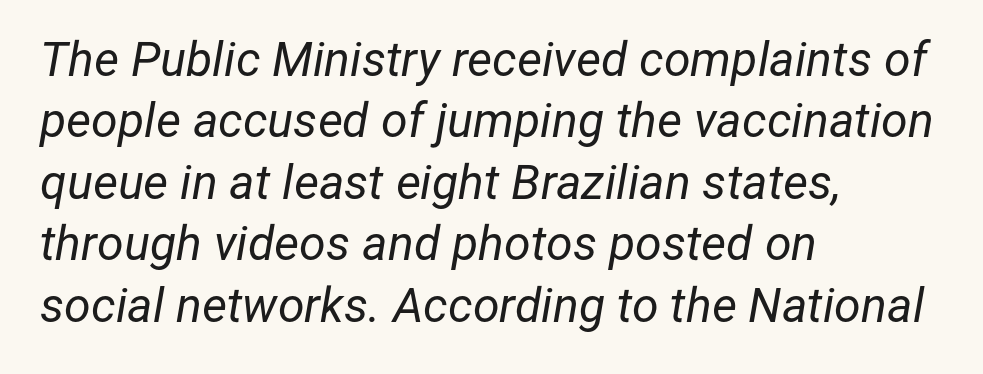
Q: Is the text bold? A: No.
Q: Is the text italic (slanted)? A: Yes, it leans right by about 12 degrees.
Q: Is the text underlined? A: No.
Q: How is the paragraph aligned? A: Left-aligned.
Q: Is the spacing between letters normal or unusually wide? A: Normal.
Q: Is the spacing between lines tight, normal or loose? A: Normal.
Q: Width (condensed, normal, or wide)? A: Normal.
Q: Stroke contrast? A: Low.
Q: x-height? A: Medium.
Q: Monospaced? A: No.
